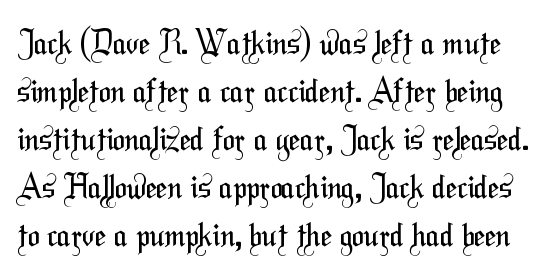
Look at the tracking — it's just the regular setting, nothing added. Successive baselines arrive at the customary interval. Letters rest on an invisible, unmarked baseline. Check where the strokes stop: nothing finishes them off — pure sans. These lines are rendered in a variable-pitch font. Weight class: somewhere from thin through regular.
